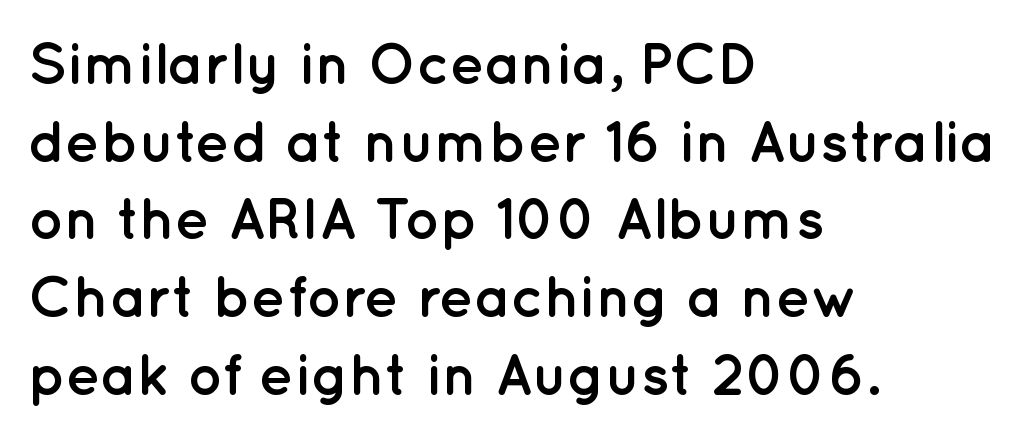
{"serif": "no", "italic": "no", "bold": "yes", "weight": "semibold", "width": "normal", "stroke_contrast": "low", "x_height": "medium", "monospaced": "no", "underline": "no", "align": "left", "line_spacing": "normal", "line_spacing_ratio": 1.34, "letter_spacing": "normal", "letter_spacing_em": 0.0, "glyph_px": 58}
